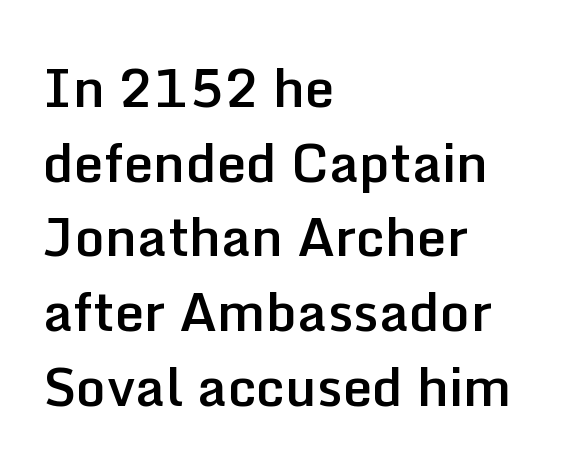
{"serif": "no", "italic": "no", "bold": "semi", "weight": "semibold", "width": "normal", "stroke_contrast": "low", "x_height": "medium", "monospaced": "no", "underline": "no", "align": "left", "line_spacing": "normal", "line_spacing_ratio": 1.41, "letter_spacing": "normal", "letter_spacing_em": 0.0, "glyph_px": 53}
